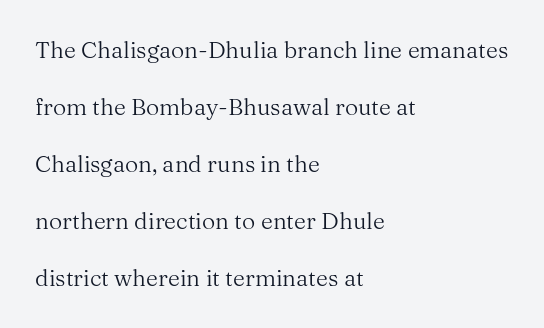
Tracking value appears to be zero — textbook default spacing. The text block is weighted toward the left margin, trailing off unevenly rightward. The zone under the glyphs is completely vacant. Loosely led — the rows are spread out. Is there any slant? The stems are plumb. Heaviness? Minimal to ordinary, like unemphasized prose.
